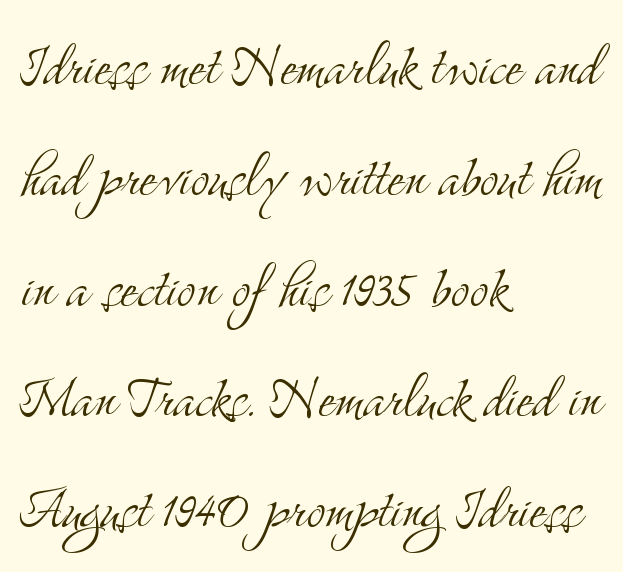
The image shows 71 px light, condensed serif type; set left-aligned, normal line spacing (1.56x), normal letter spacing, not underlined; medium stroke contrast and a small x-height.
